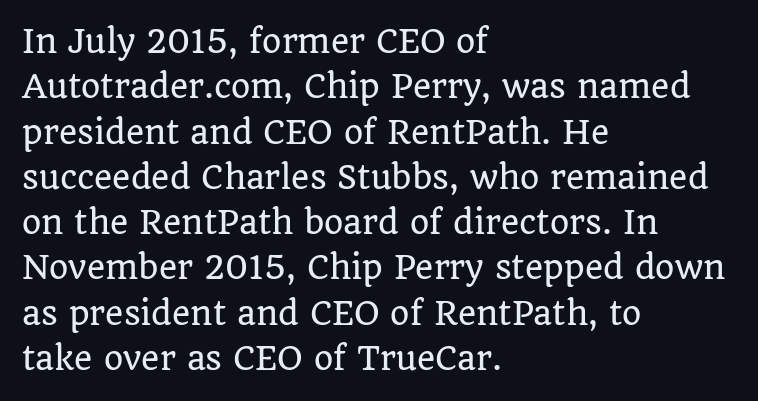
The image shows 31 px serif type, upright; set left-aligned, normal line spacing (1.46x), normal letter spacing, not underlined; low stroke contrast and a large x-height.
